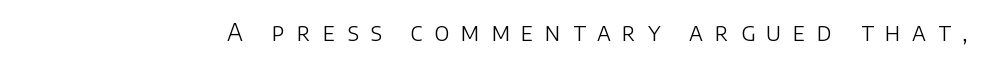
The image shows 24 px text type, upright; set unusually wide letter spacing (+0.49 em), not underlined.
